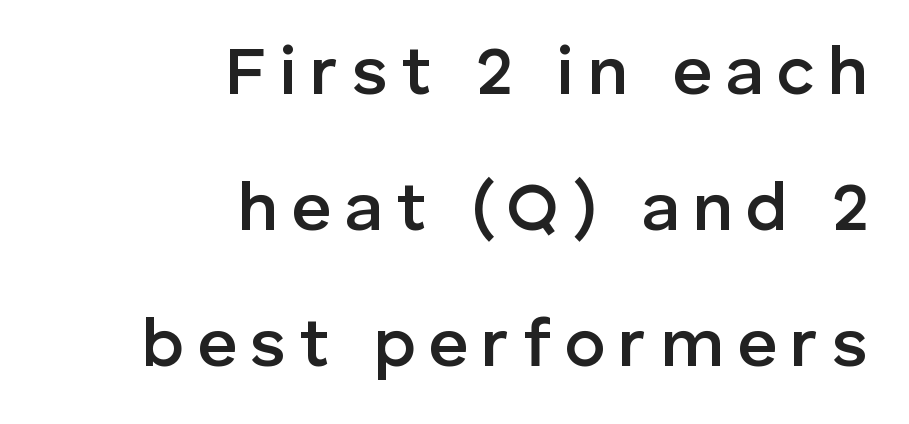
{"serif": "no", "italic": "no", "bold": "semi", "weight": "semibold", "width": "normal", "stroke_contrast": "low", "x_height": "medium", "monospaced": "no", "underline": "no", "align": "right", "line_spacing": "loose", "line_spacing_ratio": 1.97, "glyph_px": 69}
